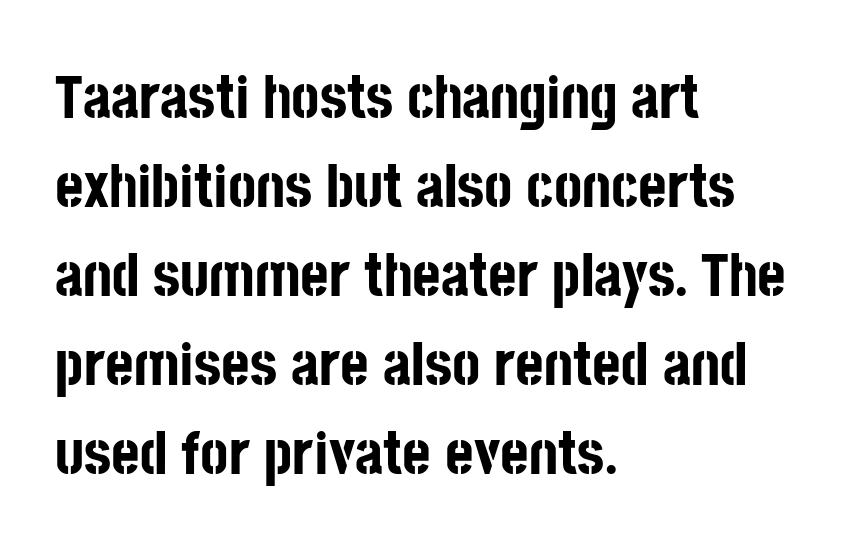
{"serif": "no", "italic": "no", "bold": "yes", "weight": "bold", "width": "condensed", "stroke_contrast": "low", "x_height": "large", "monospaced": "no", "underline": "no", "align": "left", "line_spacing": "normal", "line_spacing_ratio": 1.46, "letter_spacing": "normal", "letter_spacing_em": 0.0, "glyph_px": 61}
